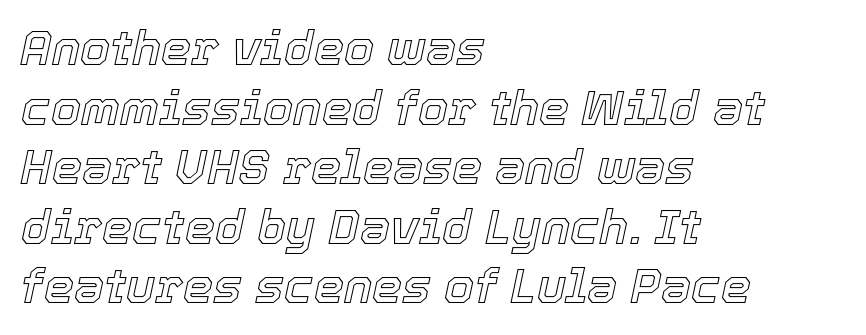
The image shows 48 px text type, italic (leaning right); set left-aligned, line spacing 1.24x, normal letter spacing, not underlined; a medium x-height.
